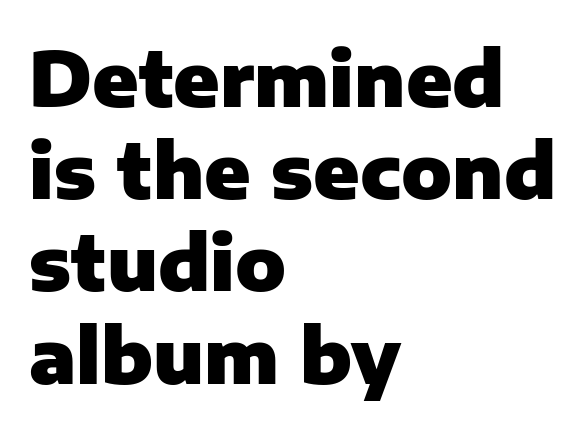
You could not count columns in this text — the font is proportionally spaced. The gap between lines stays unmarked. Where is the straight margin? On the left. The rendering uses a bold face; every stroke is thick and dark.
